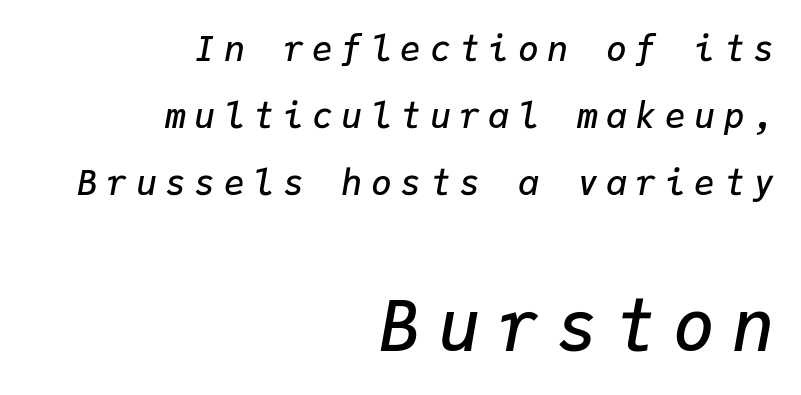
{"italic": "yes", "lean": "right", "slant_degrees": 9, "bold": "semi", "weight": "semibold", "width": "normal", "stroke_contrast": "low", "x_height": "medium", "monospaced": "yes", "underline": "no", "align": "right", "line_spacing": "loose", "line_spacing_ratio": 1.91, "letter_spacing": "wide", "letter_spacing_em": 0.24, "larger_block": "second", "size_ratio": 2.0, "glyph_px": 70}
